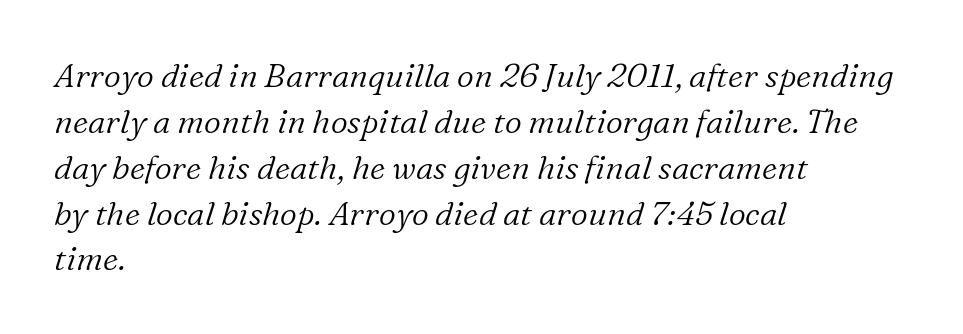
The image shows 33 px light serif type, italic (leaning right); set left-aligned, normal line spacing (1.39x), normal letter spacing, not underlined; low stroke contrast and a medium x-height.
